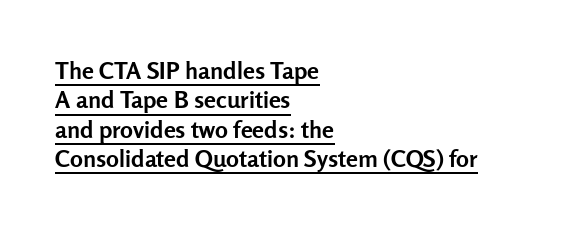
A dark, heavy texture on the line: the type is bold. Here the glyphs are tracked normally, forming tight word shapes. Notice how the stems are strictly vertical — no italics here. This rendering uses left alignment, leaving the right contour irregular.
